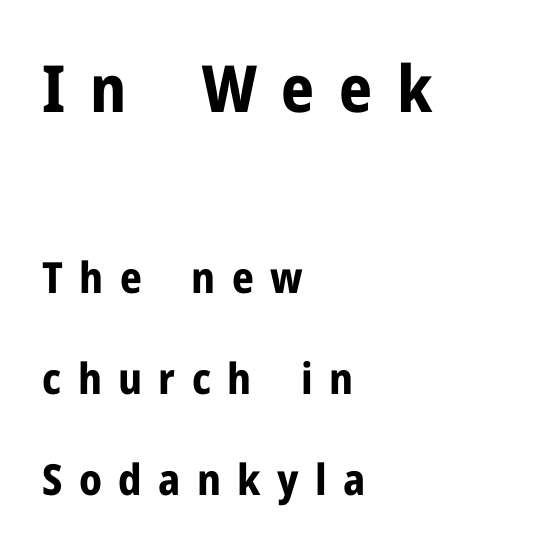
{"serif": "no", "italic": "no", "bold": "yes", "weight": "bold", "width": "normal", "stroke_contrast": "low", "x_height": "medium", "monospaced": "no", "underline": "no", "align": "left", "line_spacing": "loose", "line_spacing_ratio": 2.35, "letter_spacing": "wide", "letter_spacing_em": 0.38, "larger_block": "first", "size_ratio": 1.51, "glyph_px": 65}
